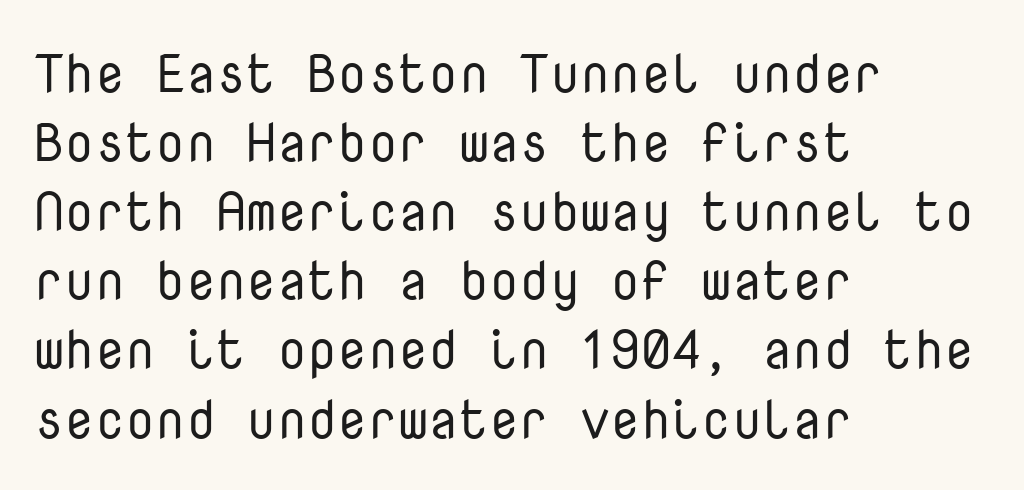
{"serif": "no", "italic": "no", "bold": "no", "weight": "regular", "width": "normal", "stroke_contrast": "low", "x_height": "medium", "monospaced": "yes", "underline": "no", "align": "left", "line_spacing": "normal", "line_spacing_ratio": 1.28, "letter_spacing": "normal", "letter_spacing_em": 0.0, "glyph_px": 54}
